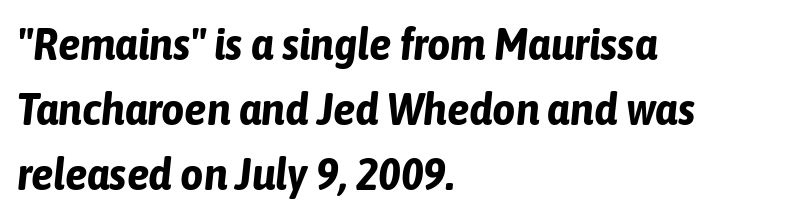
{"italic": "yes", "lean": "right", "slant_degrees": 6, "bold": "yes", "weight": "bold", "width": "condensed", "stroke_contrast": "low", "x_height": "medium", "monospaced": "no", "underline": "no", "align": "left", "line_spacing": "normal", "line_spacing_ratio": 1.44, "letter_spacing": "normal", "letter_spacing_em": 0.0, "glyph_px": 45}
